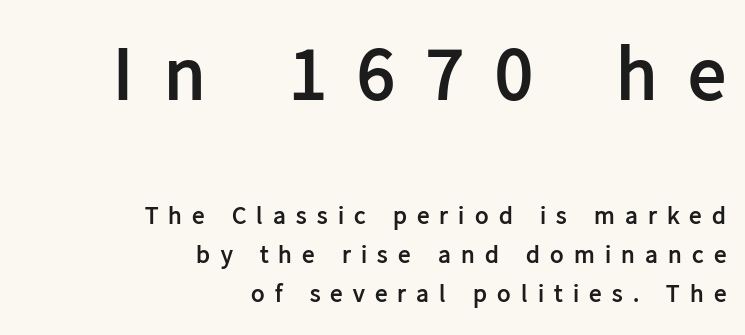
Q: Is the text bold? A: Yes.
Q: Is the text italic (slanted)? A: No, it is upright.
Q: Is the typeface a serif or a sans-serif typeface? A: Sans-serif.
Q: Is the text underlined? A: No.
Q: How is the paragraph aligned? A: Right-aligned.
Q: Is the spacing between letters normal or unusually wide? A: Unusually wide.
Q: Is the spacing between lines tight, normal or loose? A: Normal.
Q: Which block of text is set in a larger size, the first (top) or the second (bottom)? A: The first (top) one.
Q: Width (condensed, normal, or wide)? A: Normal.
Q: Stroke contrast? A: Low.
Q: x-height? A: Medium.
Q: Monospaced? A: No.
